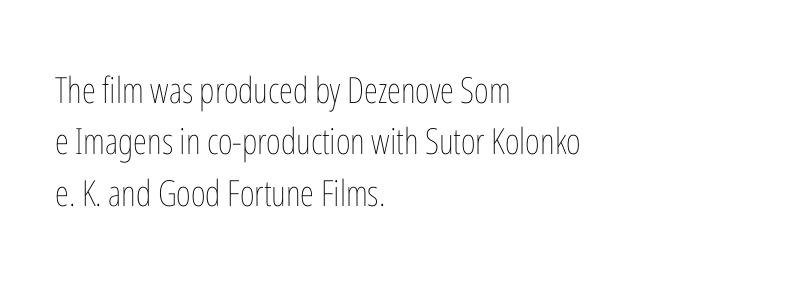
Q: Is the text bold? A: No.
Q: Is the text italic (slanted)? A: No, it is upright.
Q: Is the text underlined? A: No.
Q: How is the paragraph aligned? A: Left-aligned.
Q: Is the spacing between letters normal or unusually wide? A: Normal.
Q: Is the spacing between lines tight, normal or loose? A: Normal.
Q: Width (condensed, normal, or wide)? A: Condensed.
Q: Stroke contrast? A: Low.
Q: x-height? A: Medium.
Q: Monospaced? A: No.
